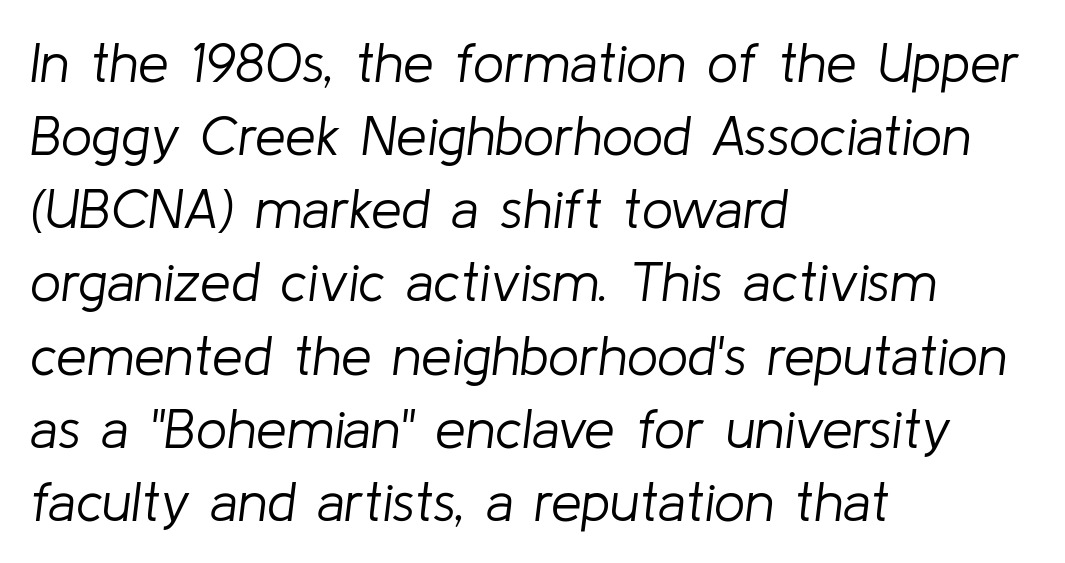
{"italic": "yes", "lean": "right", "slant_degrees": 8, "bold": "no", "weight": "light", "width": "normal", "stroke_contrast": "low", "x_height": "medium", "monospaced": "no", "underline": "no", "align": "left", "line_spacing": "normal", "line_spacing_ratio": 1.33, "letter_spacing": "normal", "letter_spacing_em": 0.0, "glyph_px": 55}
